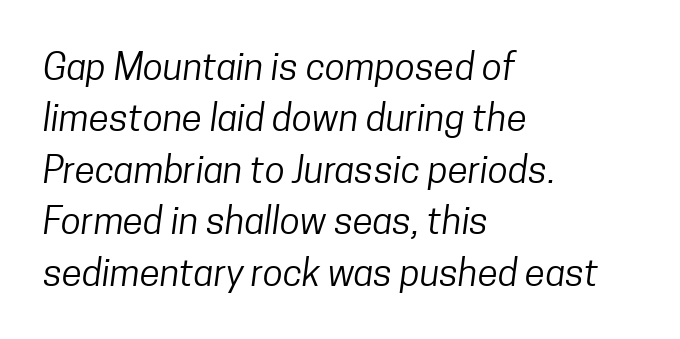
The image shows 37 px regular-weight, condensed sans-serif type; set left-aligned, normal line spacing (1.39x), normal letter spacing, not underlined; low stroke contrast and a medium x-height.
